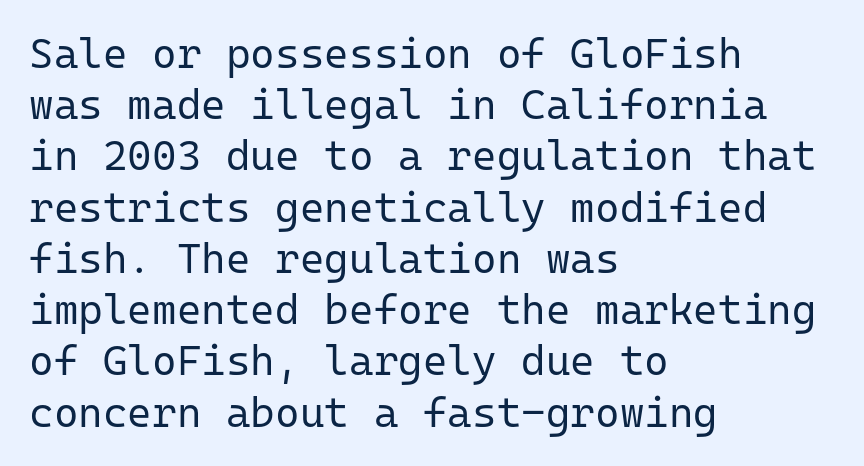
The image shows 42 px regular-weight sans-serif type, upright, monospaced; set left-aligned, line spacing 1.22x, normal letter spacing, not underlined; low stroke contrast and a medium x-height.
